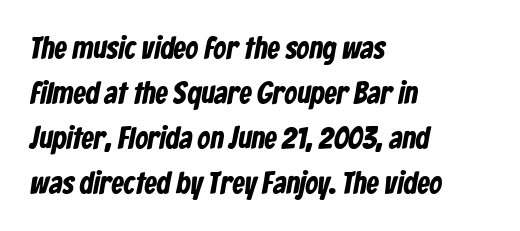
The image shows 31 px bold, condensed sans-serif type; set left-aligned, normal line spacing (1.45x), normal letter spacing, not underlined; low stroke contrast and a medium x-height.
